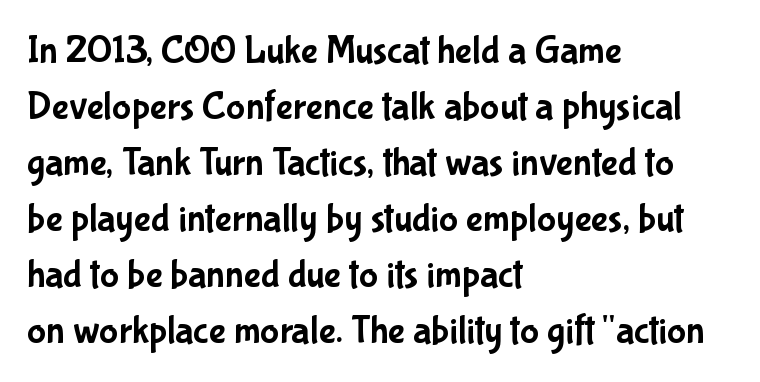
Q: Is the text italic (slanted)? A: No, it is upright.
Q: Is the typeface a serif or a sans-serif typeface? A: Sans-serif.
Q: Is the text underlined? A: No.
Q: How is the paragraph aligned? A: Left-aligned.
Q: Is the spacing between letters normal or unusually wide? A: Normal.
Q: Is the spacing between lines tight, normal or loose? A: Normal.
Q: Width (condensed, normal, or wide)? A: Condensed.
Q: Stroke contrast? A: Low.
Q: x-height? A: Medium.
Q: Monospaced? A: No.
